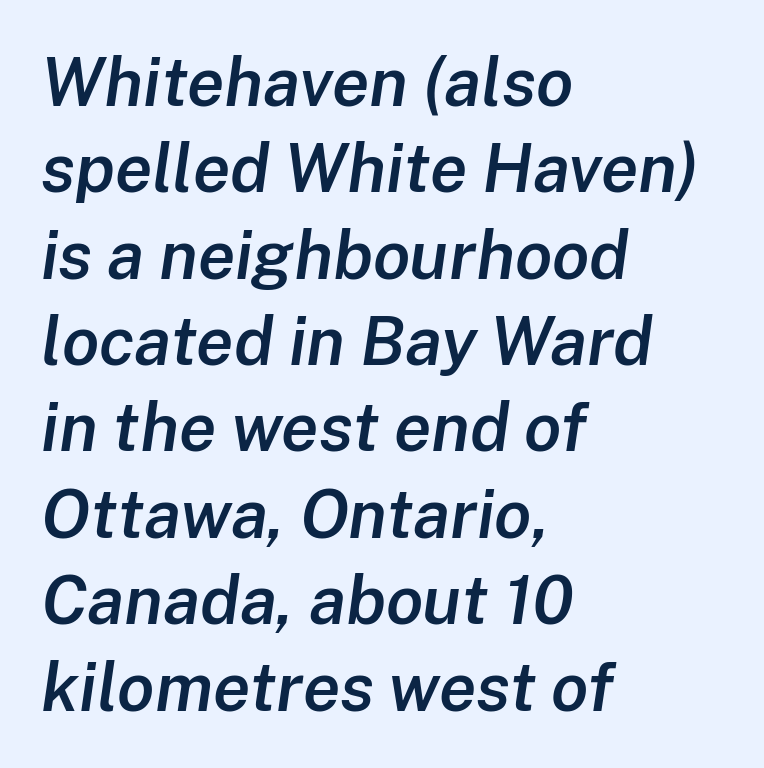
{"italic": "yes", "lean": "right", "slant_degrees": 8, "bold": "semi", "weight": "semibold", "width": "normal", "stroke_contrast": "low", "x_height": "medium", "monospaced": "no", "underline": "no", "align": "left", "line_spacing": "normal", "line_spacing_ratio": 1.27, "letter_spacing": "normal", "letter_spacing_em": 0.0, "glyph_px": 68}
